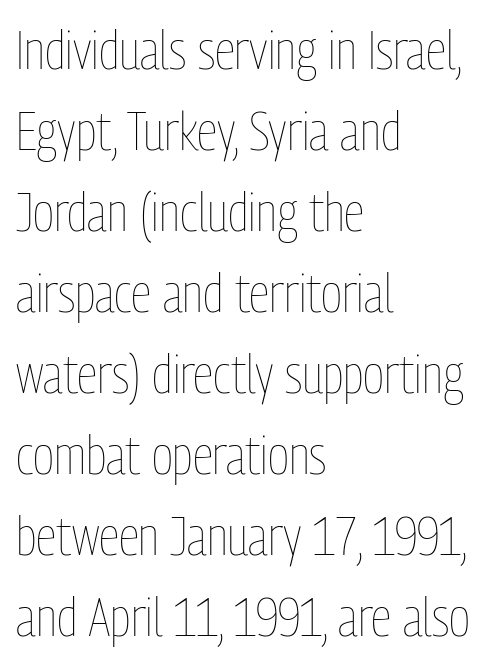
{"italic": "no", "bold": "no", "weight": "thin", "width": "condensed", "stroke_contrast": "low", "x_height": "medium", "monospaced": "no", "underline": "no", "align": "left", "line_spacing": "normal", "line_spacing_ratio": 1.5, "letter_spacing": "normal", "letter_spacing_em": 0.0, "glyph_px": 54}
